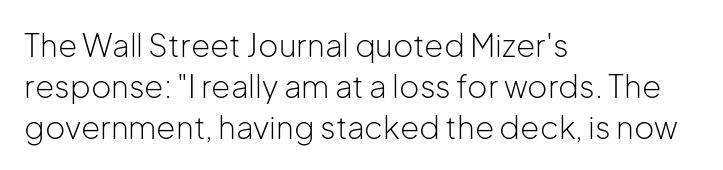
The image shows 31 px light sans-serif type, upright; set left-aligned, normal line spacing (1.32x), normal letter spacing, not underlined; low stroke contrast and a medium x-height.
